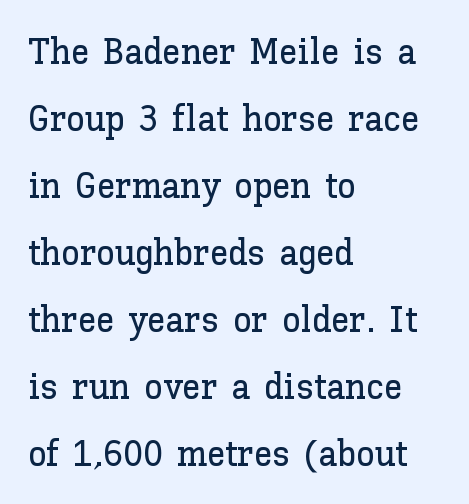
Designer's note — italics off, roman on. The gaps between neighbouring characters are ordinary and unremarkable. Varying glyph widths throughout — classic text-font behaviour. Just letters on the line, the space beneath them empty. Alignment: flush left.
